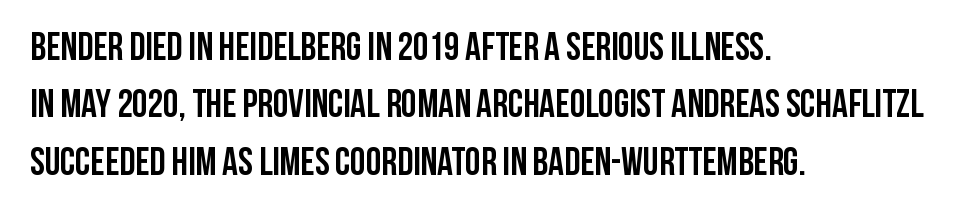
Q: Is the text bold? A: Yes.
Q: Is the text italic (slanted)? A: No, it is upright.
Q: Is the typeface a serif or a sans-serif typeface? A: Sans-serif.
Q: Is the text underlined? A: No.
Q: How is the paragraph aligned? A: Left-aligned.
Q: Is the spacing between letters normal or unusually wide? A: Normal.
Q: Is the spacing between lines tight, normal or loose? A: Normal.
Q: Width (condensed, normal, or wide)? A: Condensed.
Q: Stroke contrast? A: Low.
Q: x-height? A: Large.
Q: Monospaced? A: No.
